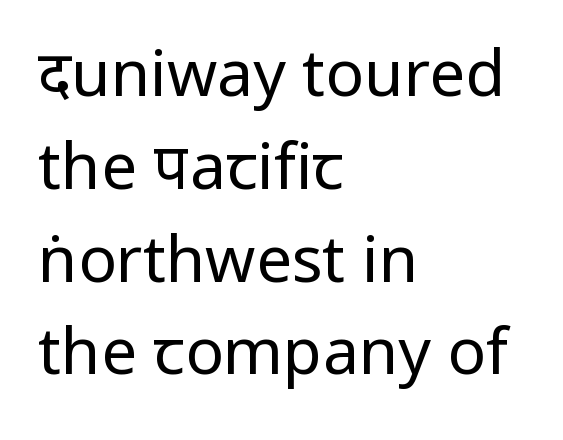
What's the leading like? Ordinary, nothing unusual. Ascenders rise straight up at ninety degrees. Spacing verdict: proportional, widths tailored to each character. The lines are quadded left. Beneath every word, the page is bare. No extra tracking has been applied to these lines.
